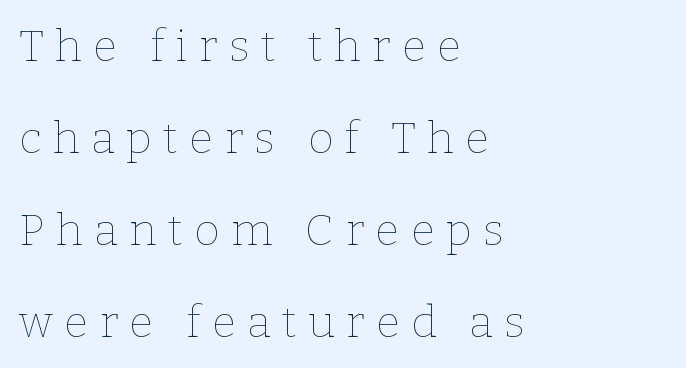
Q: Is the text bold? A: No.
Q: Is the text italic (slanted)? A: No, it is upright.
Q: Is the text underlined? A: No.
Q: How is the paragraph aligned? A: Left-aligned.
Q: Is the spacing between letters normal or unusually wide? A: Unusually wide.
Q: Is the spacing between lines tight, normal or loose? A: Loose.
Q: Width (condensed, normal, or wide)? A: Normal.
Q: Stroke contrast? A: Low.
Q: x-height? A: Medium.
Q: Monospaced? A: No.
